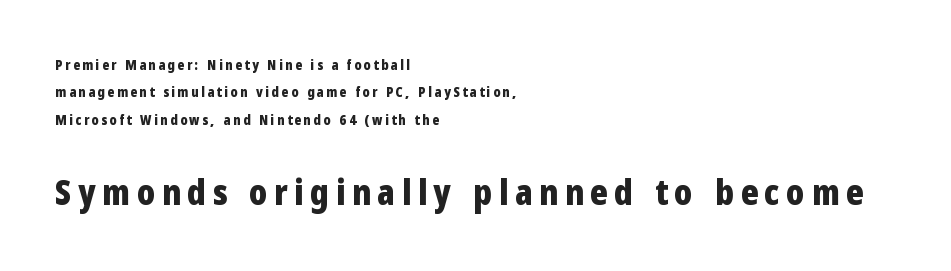
Q: Is the text bold? A: Yes.
Q: Is the text italic (slanted)? A: No, it is upright.
Q: Is the typeface a serif or a sans-serif typeface? A: Sans-serif.
Q: Is the text underlined? A: No.
Q: How is the paragraph aligned? A: Left-aligned.
Q: Is the spacing between lines tight, normal or loose? A: Loose.
Q: Which block of text is set in a larger size, the first (top) or the second (bottom)? A: The second (bottom) one.
Q: Width (condensed, normal, or wide)? A: Condensed.
Q: Stroke contrast? A: Low.
Q: x-height? A: Medium.
Q: Monospaced? A: No.
